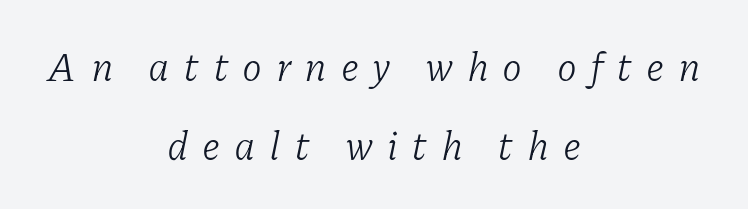
{"serif": "yes", "italic": "yes", "lean": "right", "slant_degrees": 11, "bold": "no", "weight": "light", "width": "normal", "stroke_contrast": "low", "x_height": "medium", "monospaced": "no", "underline": "no", "align": "center", "line_spacing": "loose", "line_spacing_ratio": 1.97, "letter_spacing": "wide", "letter_spacing_em": 0.34, "glyph_px": 40}
